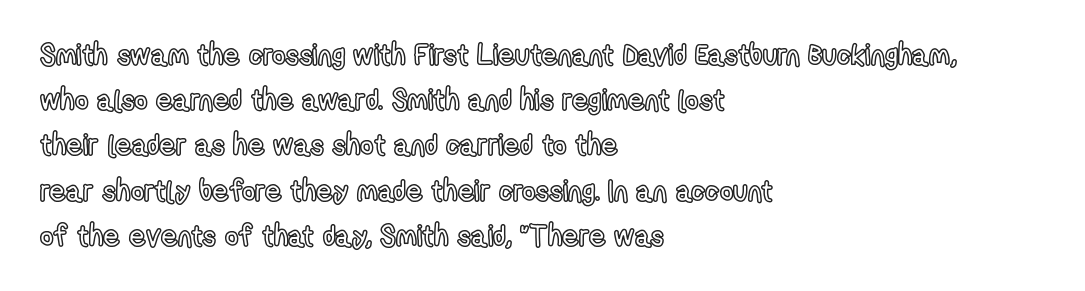
The image shows 29 px condensed type, upright; set left-aligned, normal line spacing (1.56x), normal letter spacing, not underlined; a medium x-height.
